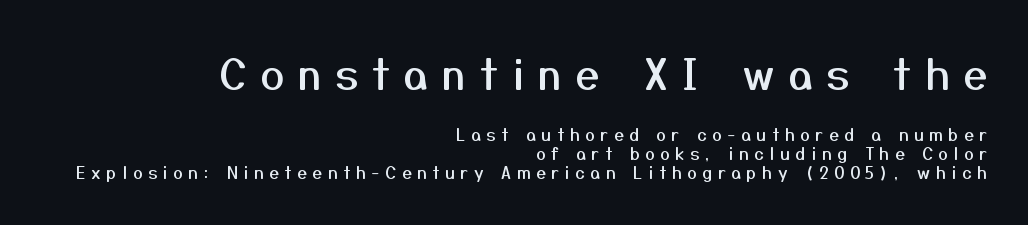
{"serif": "no", "italic": "no", "width": "normal", "stroke_contrast": "medium", "x_height": "medium", "monospaced": "no", "underline": "no", "align": "right", "line_spacing": "tight", "line_spacing_ratio": 1.11, "letter_spacing": "wide", "letter_spacing_em": 0.33, "larger_block": "first", "size_ratio": 2.47, "glyph_px": 42}
